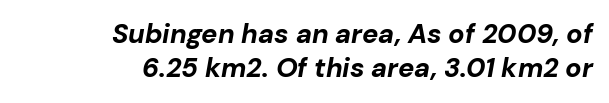
Q: Is the text bold? A: Yes.
Q: Is the text italic (slanted)? A: Yes, it leans right by about 10 degrees.
Q: Is the text underlined? A: No.
Q: How is the paragraph aligned? A: Right-aligned.
Q: Is the spacing between letters normal or unusually wide? A: Normal.
Q: Is the spacing between lines tight, normal or loose? A: Normal.
